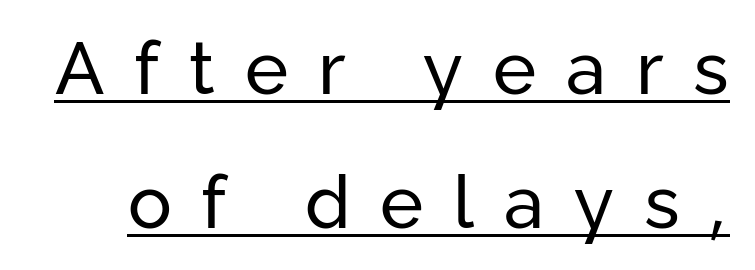
Q: Is the text bold? A: No.
Q: Is the text italic (slanted)? A: No, it is upright.
Q: Is the typeface a serif or a sans-serif typeface? A: Sans-serif.
Q: Is the text underlined? A: Yes.
Q: Is the spacing between letters normal or unusually wide? A: Unusually wide.
Q: Width (condensed, normal, or wide)? A: Normal.
Q: Stroke contrast? A: Low.
Q: x-height? A: Medium.
Q: Monospaced? A: No.
